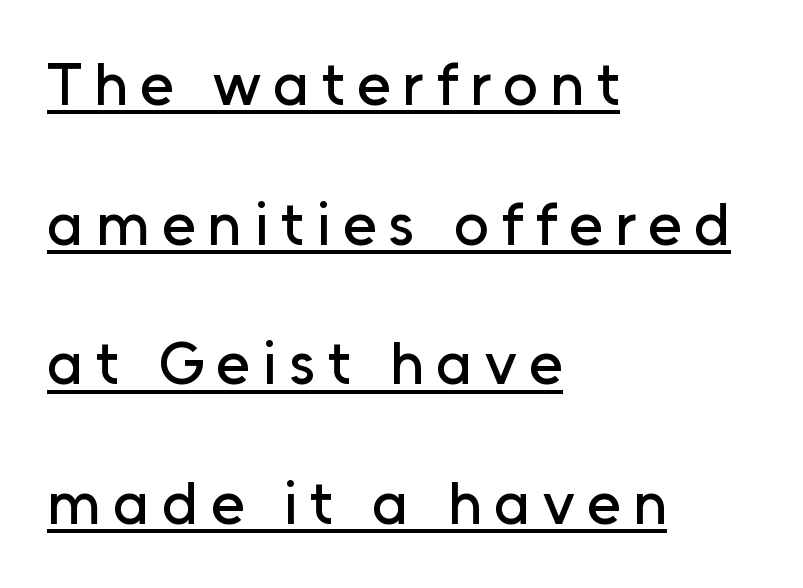
The image shows 61 px sans-serif type, upright; set left-aligned, loose line spacing (2.29x), unusually wide letter spacing (+0.2 em), underlined; low stroke contrast and a medium x-height.
